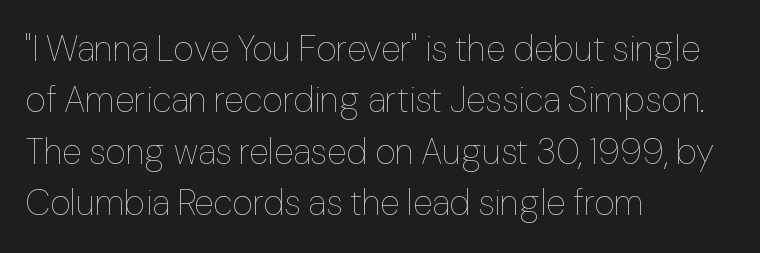
The image shows 36 px thin type, upright; set left-aligned, normal line spacing (1.43x), normal letter spacing, not underlined; low stroke contrast and a medium x-height.
